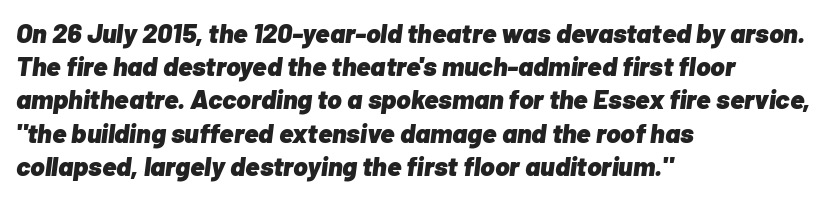
Q: Is the text bold? A: Yes.
Q: Is the text italic (slanted)? A: Yes, it leans right by about 7 degrees.
Q: Is the text underlined? A: No.
Q: How is the paragraph aligned? A: Left-aligned.
Q: Is the spacing between letters normal or unusually wide? A: Normal.
